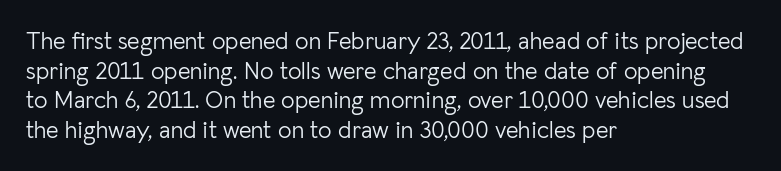
Words appear dense and cohesive because spacing is normal. Stem width sits at or under what a default text font uses. Honestly, there is no underline to notice here at all. The lettering stays uniformly vertical, giving the passage a roman look.
